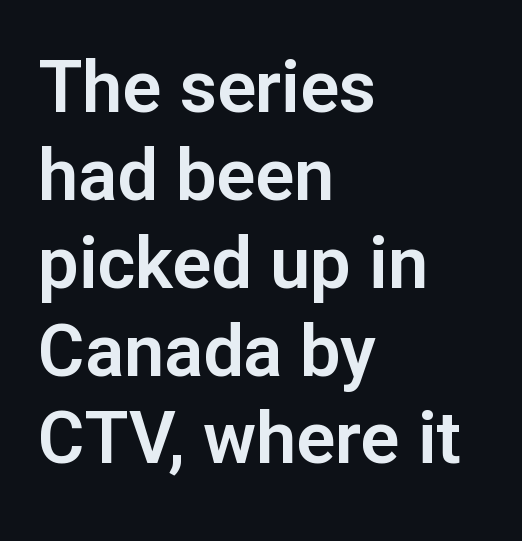
Q: Is the text italic (slanted)? A: No, it is upright.
Q: Is the typeface a serif or a sans-serif typeface? A: Sans-serif.
Q: Is the text underlined? A: No.
Q: How is the paragraph aligned? A: Left-aligned.
Q: Is the spacing between letters normal or unusually wide? A: Normal.
Q: Width (condensed, normal, or wide)? A: Normal.
Q: Stroke contrast? A: Low.
Q: x-height? A: Medium.
Q: Monospaced? A: No.
